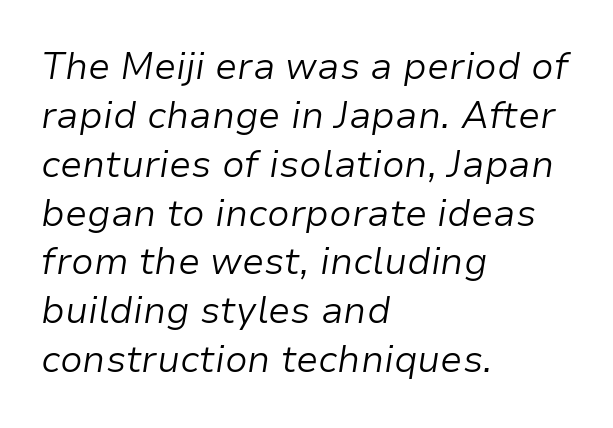
Q: Is the text bold? A: No.
Q: Is the text italic (slanted)? A: Yes, it leans right by about 9 degrees.
Q: Is the text underlined? A: No.
Q: How is the paragraph aligned? A: Left-aligned.
Q: Is the spacing between letters normal or unusually wide? A: Normal.
Q: Is the spacing between lines tight, normal or loose? A: Normal.
Q: Width (condensed, normal, or wide)? A: Normal.
Q: Stroke contrast? A: Low.
Q: x-height? A: Medium.
Q: Monospaced? A: No.
